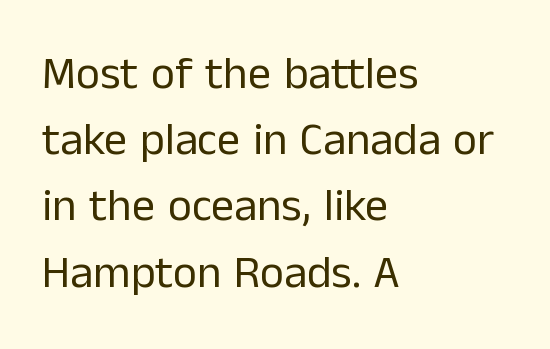
Here the designer chose a conventional face with non-uniform glyph widths. If you drew a ruler down the left edge, every line would touch it. Weight: not bold — regular or lighter. The passage shown stacks its lines at a standard gap.
